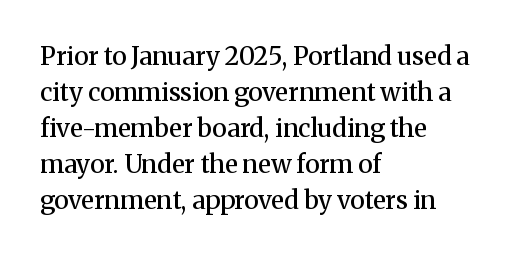
Q: Is the text bold? A: Semi-bold.
Q: Is the text italic (slanted)? A: No, it is upright.
Q: Is the text underlined? A: No.
Q: How is the paragraph aligned? A: Left-aligned.
Q: Is the spacing between letters normal or unusually wide? A: Normal.
Q: Is the spacing between lines tight, normal or loose? A: Normal.
